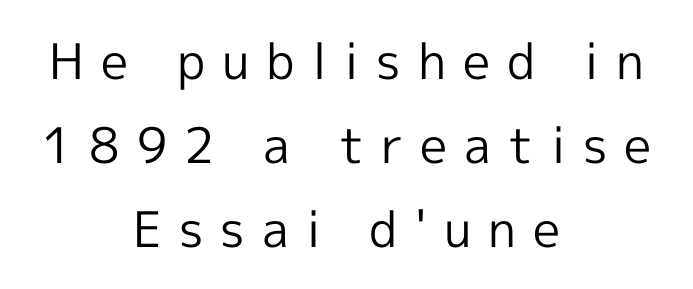
Q: Is the text bold? A: No.
Q: Is the text italic (slanted)? A: No, it is upright.
Q: Is the typeface a serif or a sans-serif typeface? A: Sans-serif.
Q: Is the text underlined? A: No.
Q: How is the paragraph aligned? A: Centered.
Q: Is the spacing between letters normal or unusually wide? A: Unusually wide.
Q: Width (condensed, normal, or wide)? A: Normal.
Q: x-height? A: Medium.
Q: Monospaced? A: No.
